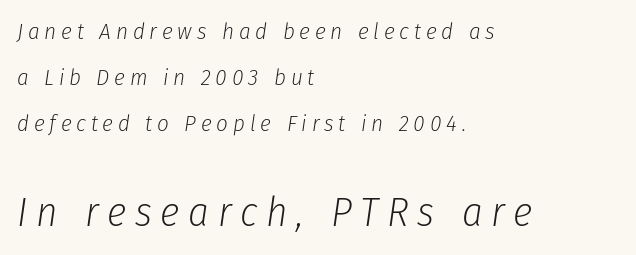
Q: Is the text bold? A: No.
Q: Is the text italic (slanted)? A: Yes, it leans right by about 8 degrees.
Q: Is the text underlined? A: No.
Q: How is the paragraph aligned? A: Left-aligned.
Q: Is the spacing between letters normal or unusually wide? A: Unusually wide.
Q: Is the spacing between lines tight, normal or loose? A: Loose.
Q: Which block of text is set in a larger size, the first (top) or the second (bottom)? A: The second (bottom) one.
Q: Width (condensed, normal, or wide)? A: Condensed.
Q: Stroke contrast? A: Low.
Q: x-height? A: Medium.
Q: Monospaced? A: No.
